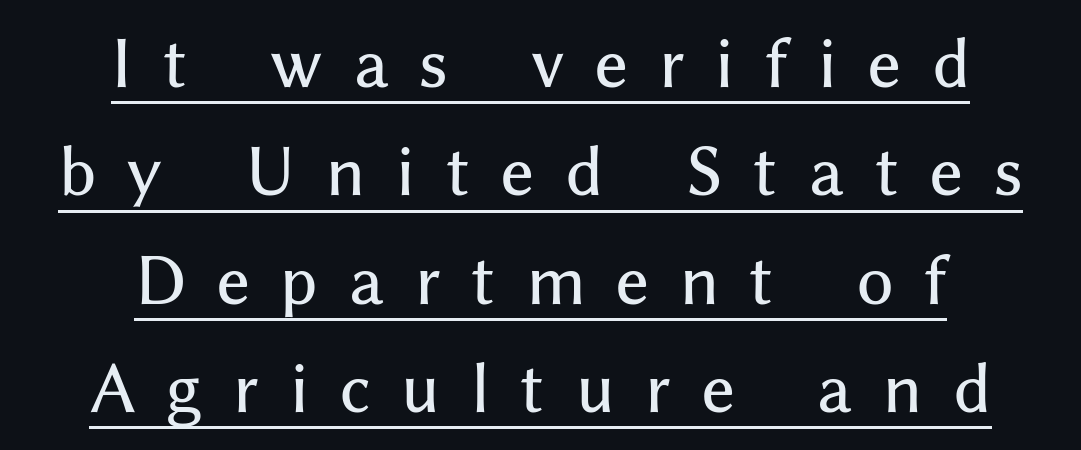
Q: Is the text italic (slanted)? A: No, it is upright.
Q: Is the typeface a serif or a sans-serif typeface? A: Sans-serif.
Q: Is the text underlined? A: Yes.
Q: How is the paragraph aligned? A: Centered.
Q: Is the spacing between letters normal or unusually wide? A: Unusually wide.
Q: Width (condensed, normal, or wide)? A: Normal.
Q: Stroke contrast? A: Medium.
Q: x-height? A: Medium.
Q: Monospaced? A: No.
